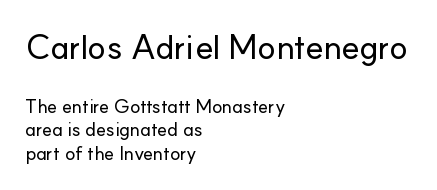
{"serif": "no", "italic": "no", "width": "normal", "stroke_contrast": "low", "x_height": "small", "monospaced": "no", "underline": "no", "align": "left", "line_spacing_ratio": 1.23, "letter_spacing": "normal", "letter_spacing_em": 0.0, "larger_block": "first", "size_ratio": 1.79, "glyph_px": 34}
